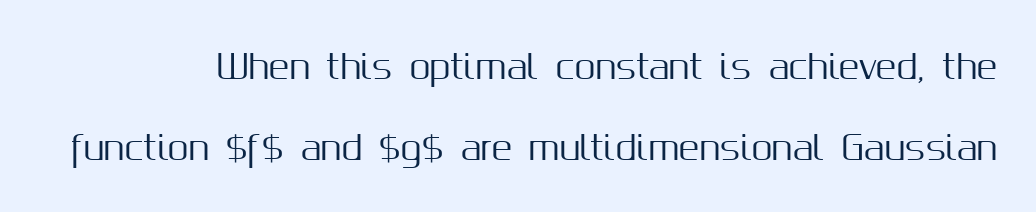
Q: Is the text italic (slanted)? A: No, it is upright.
Q: Is the typeface a serif or a sans-serif typeface? A: Sans-serif.
Q: Is the text underlined? A: No.
Q: Is the spacing between letters normal or unusually wide? A: Normal.
Q: Is the spacing between lines tight, normal or loose? A: Loose.
Q: Width (condensed, normal, or wide)? A: Normal.
Q: Stroke contrast? A: Medium.
Q: x-height? A: Medium.
Q: Monospaced? A: No.
